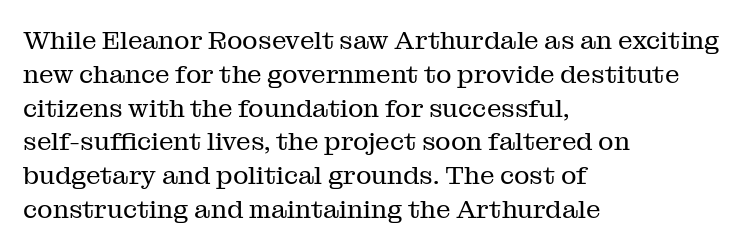
Q: Is the text bold? A: No.
Q: Is the text italic (slanted)? A: No, it is upright.
Q: Is the text underlined? A: No.
Q: How is the paragraph aligned? A: Left-aligned.
Q: Is the spacing between letters normal or unusually wide? A: Normal.
Q: Is the spacing between lines tight, normal or loose? A: Normal.
